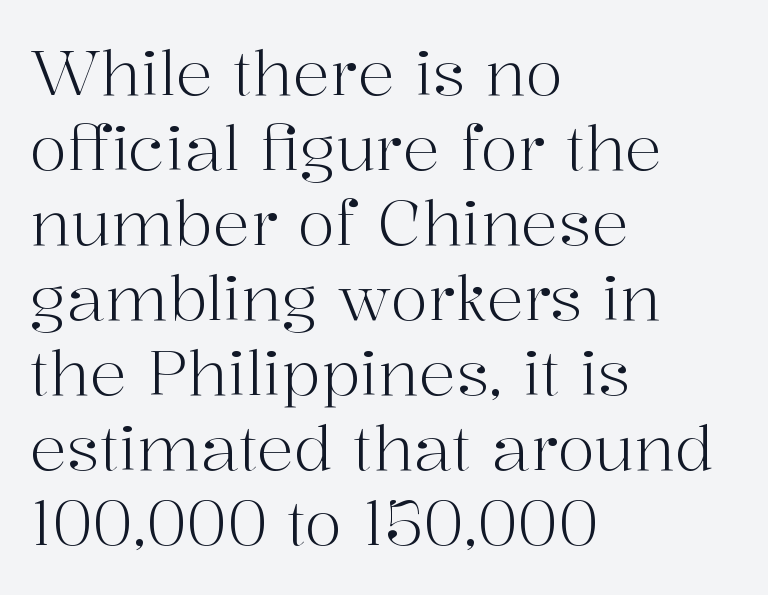
{"serif": "yes", "italic": "no", "bold": "no", "weight": "light", "width": "normal", "stroke_contrast": "high", "x_height": "medium", "monospaced": "no", "underline": "no", "align": "left", "line_spacing_ratio": 1.21, "letter_spacing": "normal", "letter_spacing_em": 0.0, "glyph_px": 62}
